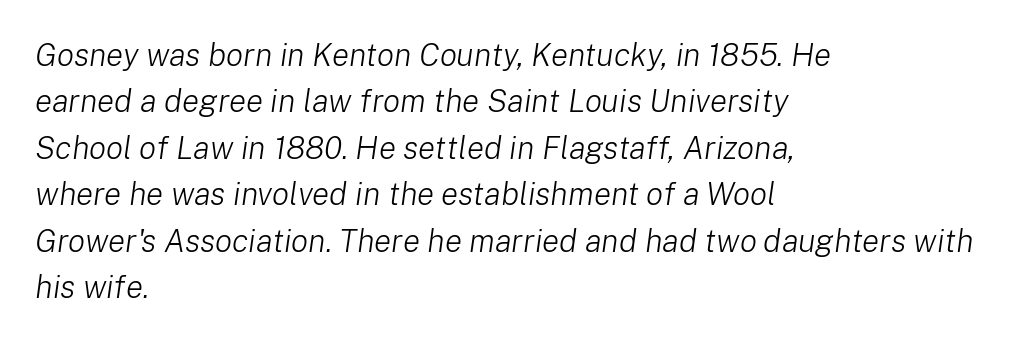
The image shows 32 px light type, italic (leaning right); set left-aligned, normal line spacing (1.45x), normal letter spacing, not underlined; low stroke contrast and a medium x-height.
